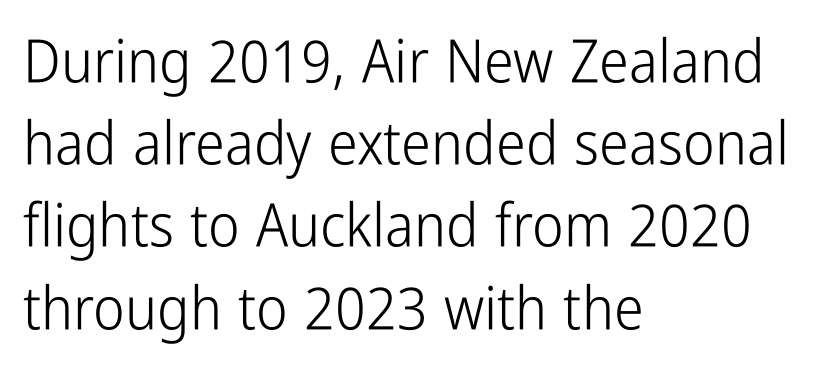
Here the glyphs are tracked normally, forming tight word shapes. Varying glyph widths throughout — classic text-font behaviour. These lines are composed in type without serifs. Designer's note — italics off, roman on. Type without underlining.
